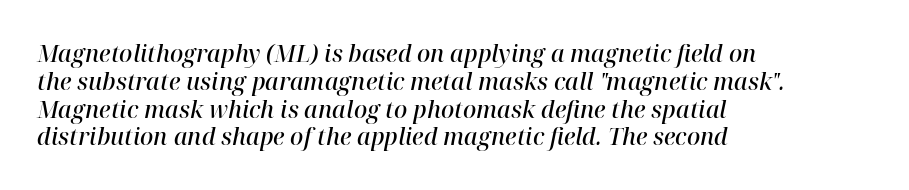
Designer's note — italics engaged. Teacher's note: observe the even left margin — that is flush-left alignment. The foot of each line stays bare and open. Weight check: semibold — heavier than regular, not quite bold. These lines keep a tight, regular rhythm from letter to letter.
